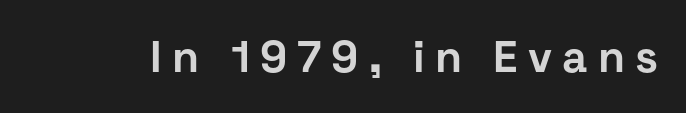
Here the designer chose a conventional face with non-uniform glyph widths. Is there any slant? The stems are plumb. Each row of text sits above clean, open space. The type is letterspaced generously, with wide tracking. Font category for this specimen: sans-serif. Is the type bold? Yes — the strokes are clearly thick and heavy.
